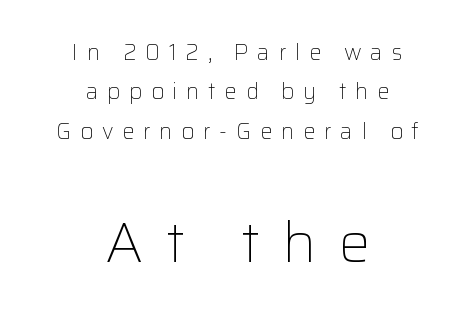
{"serif": "no", "italic": "no", "bold": "no", "weight": "light", "width": "normal", "stroke_contrast": "low", "x_height": "medium", "monospaced": "no", "underline": "no", "align": "center", "line_spacing_ratio": 1.79, "letter_spacing": "wide", "letter_spacing_em": 0.4, "larger_block": "second", "size_ratio": 2.55, "glyph_px": 56}
